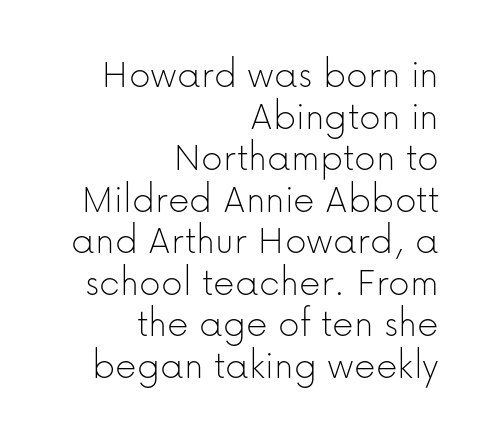
The image shows 42 px thin sans-serif type, upright; set right-aligned, tight line spacing (0.99x), normal letter spacing, not underlined; low stroke contrast and a medium x-height.
